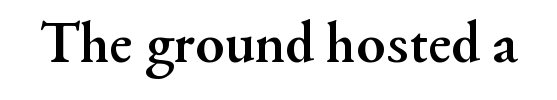
Q: Is the text bold? A: Yes.
Q: Is the text italic (slanted)? A: No, it is upright.
Q: Is the typeface a serif or a sans-serif typeface? A: Serif.
Q: Is the text underlined? A: No.
Q: Is the spacing between letters normal or unusually wide? A: Normal.
Q: Width (condensed, normal, or wide)? A: Normal.
Q: Stroke contrast? A: Medium.
Q: x-height? A: Small.
Q: Monospaced? A: No.
